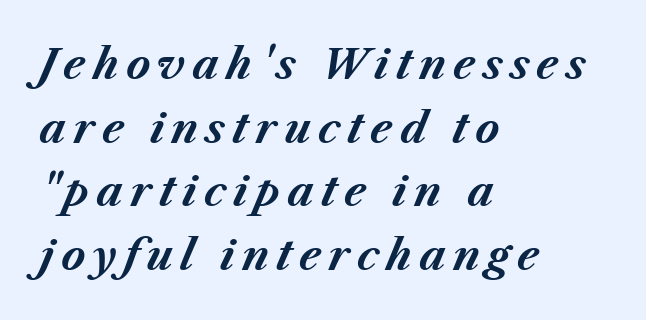
Q: Is the text bold? A: Yes.
Q: Is the text italic (slanted)? A: Yes, it leans right by about 23 degrees.
Q: Is the text underlined? A: No.
Q: How is the paragraph aligned? A: Left-aligned.
Q: Is the spacing between lines tight, normal or loose? A: Normal.
Q: Width (condensed, normal, or wide)? A: Normal.
Q: Stroke contrast? A: Medium.
Q: x-height? A: Medium.
Q: Monospaced? A: No.
